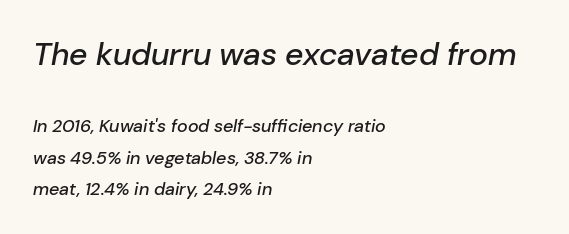
Q: Is the text italic (slanted)? A: Yes, it leans right by about 10 degrees.
Q: Is the text underlined? A: No.
Q: How is the paragraph aligned? A: Left-aligned.
Q: Is the spacing between letters normal or unusually wide? A: Normal.
Q: Which block of text is set in a larger size, the first (top) or the second (bottom)? A: The first (top) one.
Q: Width (condensed, normal, or wide)? A: Normal.
Q: Stroke contrast? A: Low.
Q: x-height? A: Medium.
Q: Monospaced? A: No.
